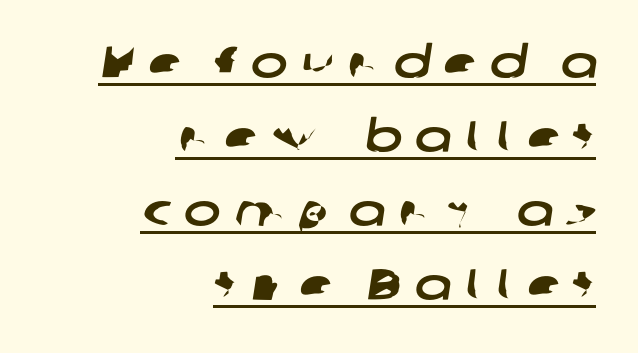
The image shows 44 px wide sans-serif type; set right-aligned, normal line spacing (1.68x), unusually wide letter spacing (+0.3 em), underlined; low stroke contrast and a medium x-height.
